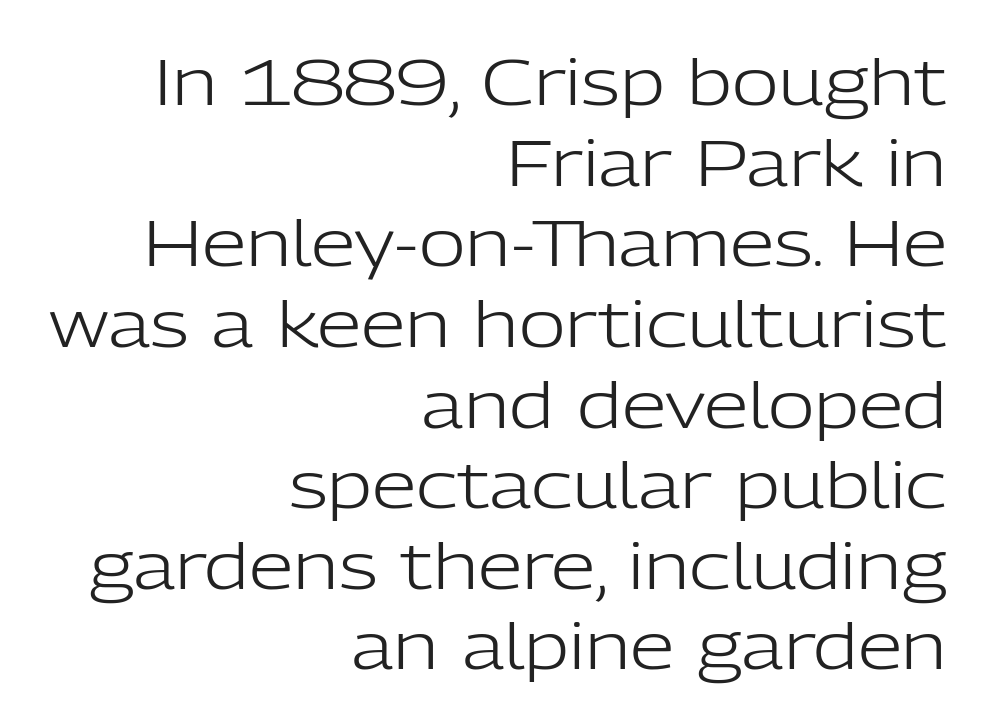
The image shows 64 px light sans-serif type, upright; set right-aligned, normal line spacing (1.26x), normal letter spacing, not underlined; low stroke contrast and a medium x-height.
